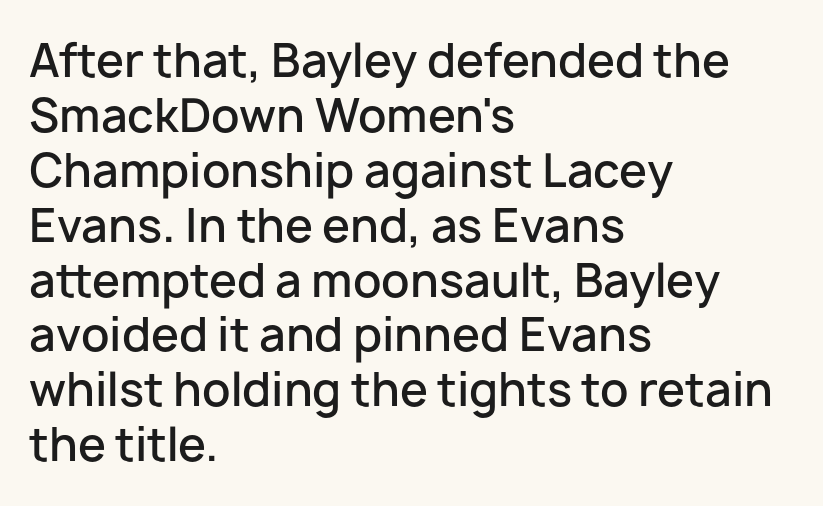
The image shows 45 px semibold sans-serif type, upright; set left-aligned, line spacing 1.22x, normal letter spacing, not underlined; low stroke contrast and a medium x-height.
